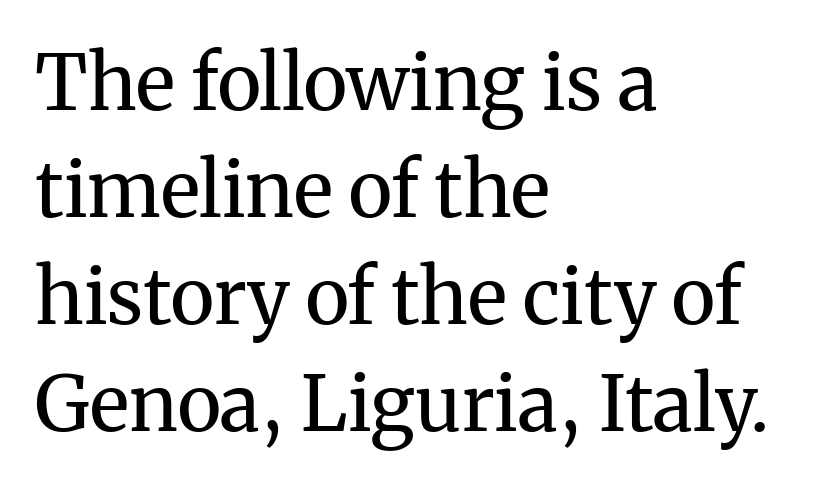
Q: Is the text bold? A: No.
Q: Is the text italic (slanted)? A: No, it is upright.
Q: Is the typeface a serif or a sans-serif typeface? A: Serif.
Q: Is the text underlined? A: No.
Q: How is the paragraph aligned? A: Left-aligned.
Q: Is the spacing between letters normal or unusually wide? A: Normal.
Q: Is the spacing between lines tight, normal or loose? A: Normal.
Q: Width (condensed, normal, or wide)? A: Normal.
Q: Stroke contrast? A: Medium.
Q: x-height? A: Medium.
Q: Monospaced? A: No.
